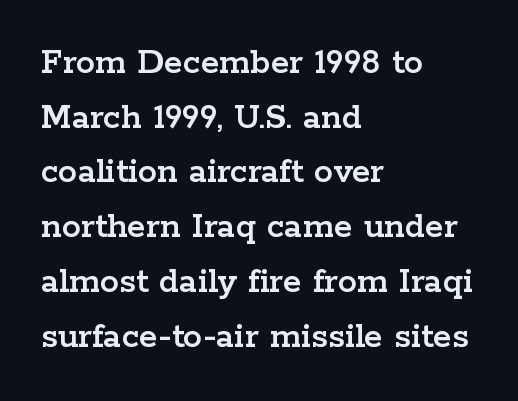
Q: Is the text italic (slanted)? A: No, it is upright.
Q: Is the typeface a serif or a sans-serif typeface? A: Serif.
Q: Is the text underlined? A: No.
Q: How is the paragraph aligned? A: Left-aligned.
Q: Is the spacing between letters normal or unusually wide? A: Normal.
Q: Is the spacing between lines tight, normal or loose? A: Normal.
Q: Width (condensed, normal, or wide)? A: Wide.
Q: Stroke contrast? A: Low.
Q: x-height? A: Medium.
Q: Monospaced? A: No.
